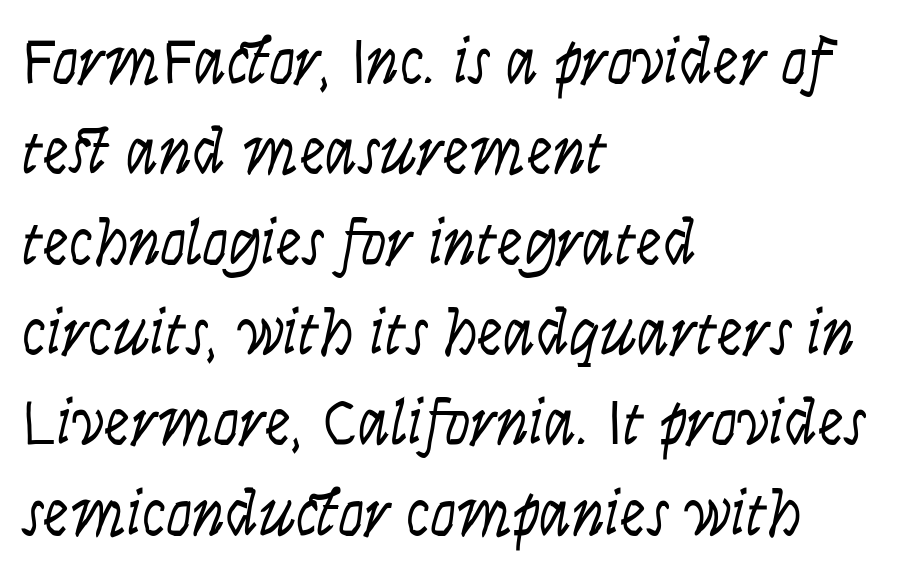
The characters are drawn with everyday or finer stroke widths. These lines keep a tight, regular rhythm from letter to letter. The glyphs are unaccompanied by any horizontal stroke below them.
